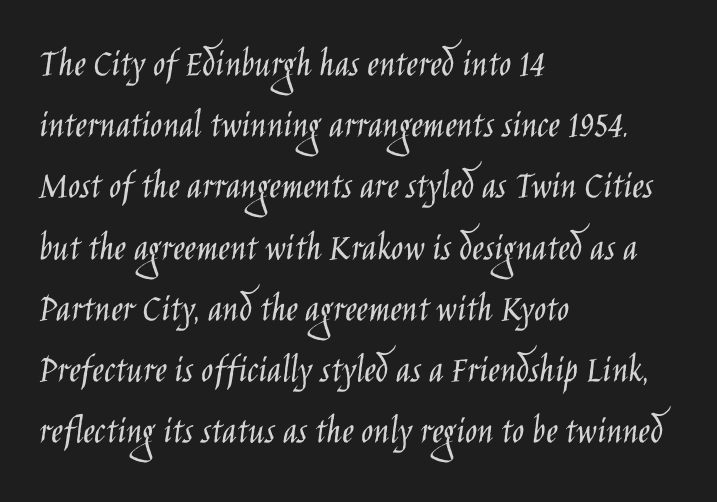
Q: Is the text bold? A: No.
Q: Is the text italic (slanted)? A: Yes.
Q: Is the typeface a serif or a sans-serif typeface? A: Sans-serif.
Q: Is the text underlined? A: No.
Q: How is the paragraph aligned? A: Left-aligned.
Q: Is the spacing between letters normal or unusually wide? A: Normal.
Q: Is the spacing between lines tight, normal or loose? A: Normal.
Q: Width (condensed, normal, or wide)? A: Condensed.
Q: Stroke contrast? A: Low.
Q: x-height? A: Large.
Q: Monospaced? A: No.
